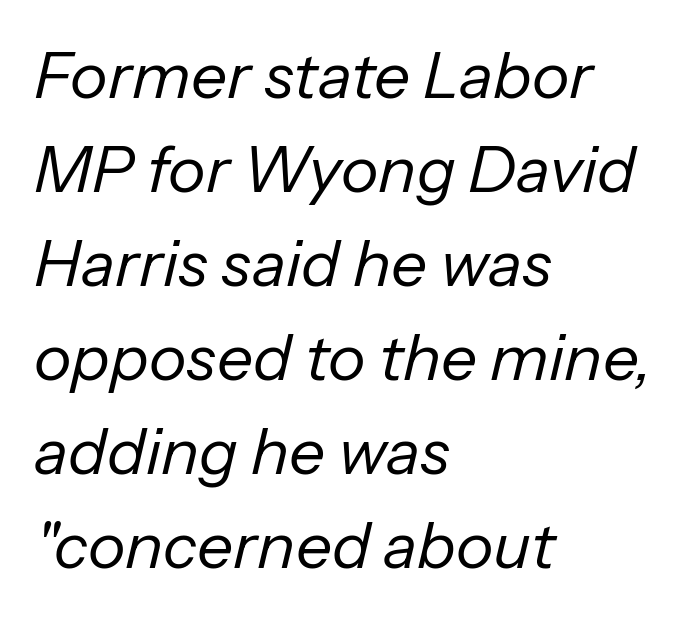
The specimen reads as italic at a glance. Does the leading feel generous? No, just average. Each row of text sits above clean, open space. A quiet, ordinary-to-light weight characterises the typeface.
